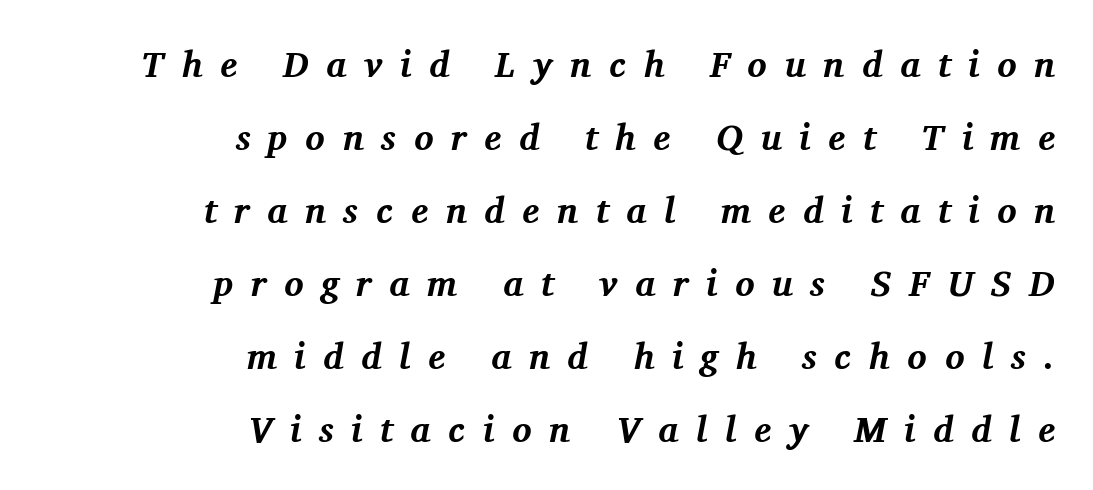
{"serif": "yes", "italic": "yes", "lean": "right", "slant_degrees": 11, "bold": "yes", "weight": "bold", "width": "normal", "stroke_contrast": "medium", "x_height": "medium", "monospaced": "no", "underline": "no", "align": "right", "line_spacing": "loose", "line_spacing_ratio": 2.03, "letter_spacing": "wide", "letter_spacing_em": 0.49, "glyph_px": 36}
